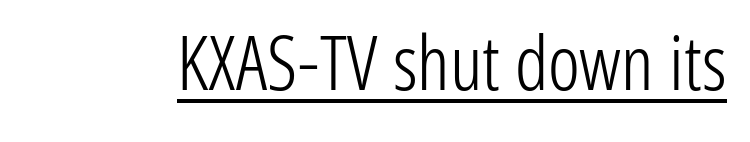
Q: Is the text bold? A: No.
Q: Is the text italic (slanted)? A: No, it is upright.
Q: Is the typeface a serif or a sans-serif typeface? A: Sans-serif.
Q: Is the text underlined? A: Yes.
Q: Is the spacing between letters normal or unusually wide? A: Normal.
Q: Width (condensed, normal, or wide)? A: Condensed.
Q: Stroke contrast? A: Low.
Q: x-height? A: Medium.
Q: Monospaced? A: No.
